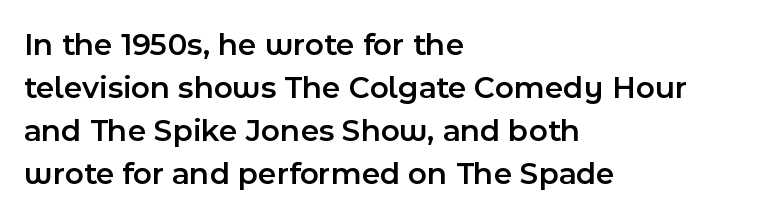
Notice how the stems are strictly vertical — no italics here. The letters advance in unequal steps, a hallmark of proportional type. Default kerning and tracking; the words read as compact shapes. Descender tails drop into unmarked territory. Does the type have serifs? No, each stem ends abruptly.
